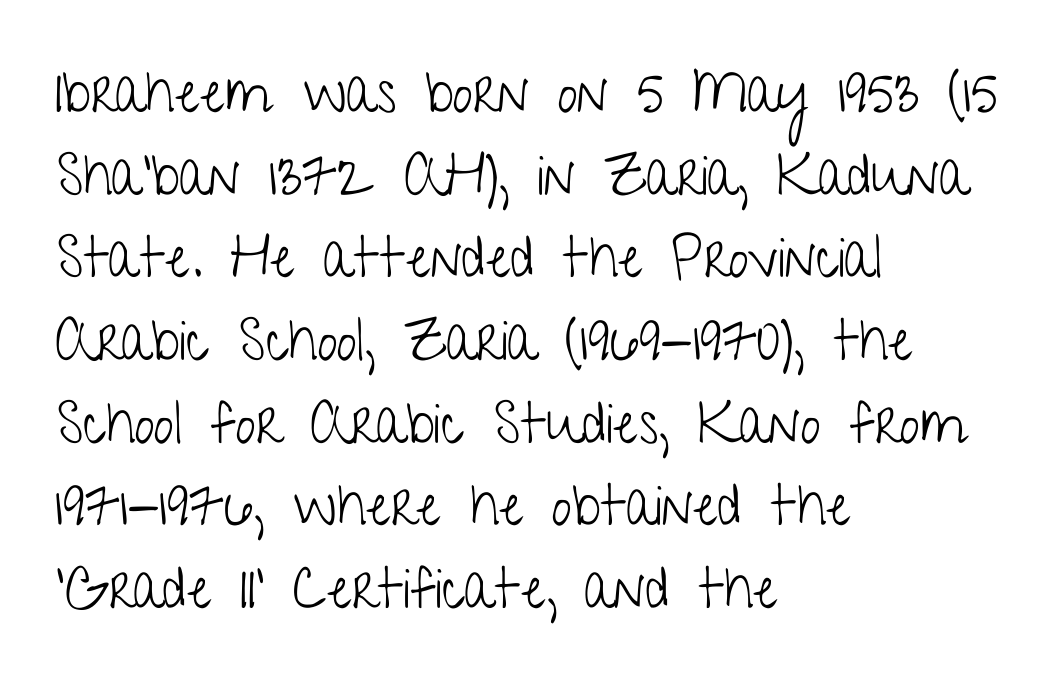
{"serif": "no", "italic": "no", "bold": "no", "weight": "light", "width": "condensed", "stroke_contrast": "low", "x_height": "medium", "monospaced": "no", "underline": "no", "align": "left", "line_spacing": "normal", "line_spacing_ratio": 1.45, "letter_spacing": "normal", "letter_spacing_em": 0.0, "glyph_px": 57}
